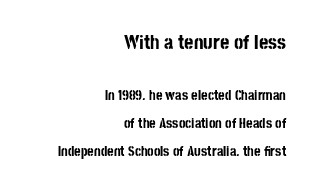
{"italic": "no", "bold": "yes", "underline": "no", "align": "right", "line_spacing": "loose", "line_spacing_ratio": 2.03, "letter_spacing": "normal", "letter_spacing_em": 0.0, "larger_block": "first", "size_ratio": 1.43, "glyph_px": 20}
